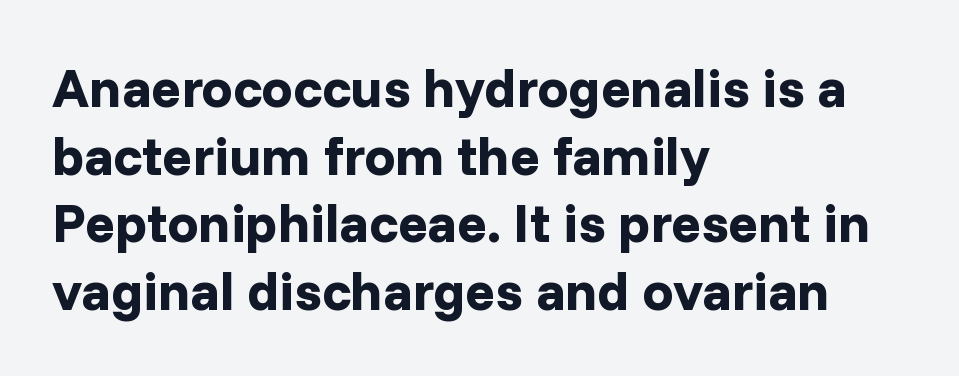
Q: Is the text bold? A: Yes.
Q: Is the text italic (slanted)? A: No, it is upright.
Q: Is the typeface a serif or a sans-serif typeface? A: Sans-serif.
Q: Is the text underlined? A: No.
Q: How is the paragraph aligned? A: Left-aligned.
Q: Is the spacing between letters normal or unusually wide? A: Normal.
Q: Width (condensed, normal, or wide)? A: Normal.
Q: Stroke contrast? A: Low.
Q: x-height? A: Medium.
Q: Monospaced? A: No.
